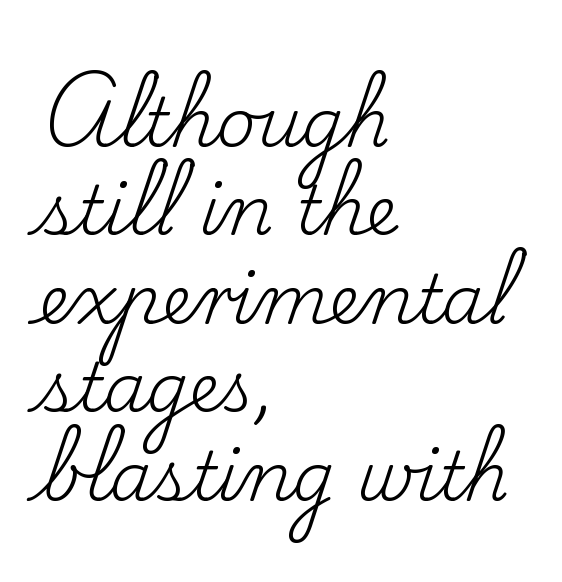
The image shows 68 px regular-weight serif type; set left-aligned, normal line spacing (1.3x), normal letter spacing, not underlined; low stroke contrast and a small x-height.
